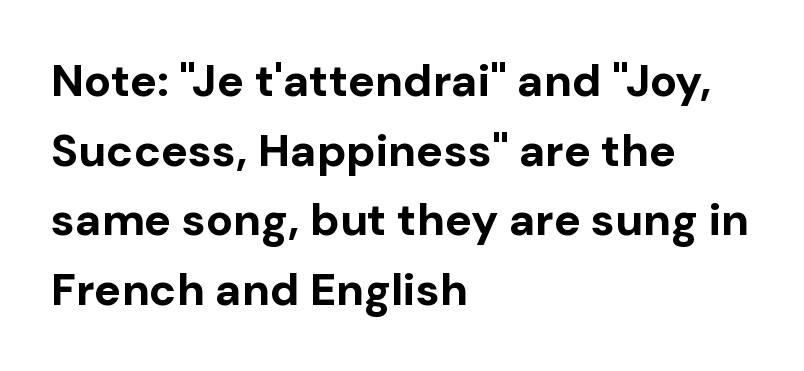
The image shows 45 px bold sans-serif type, upright; set left-aligned, normal line spacing (1.55x), normal letter spacing, not underlined; low stroke contrast and a medium x-height.
